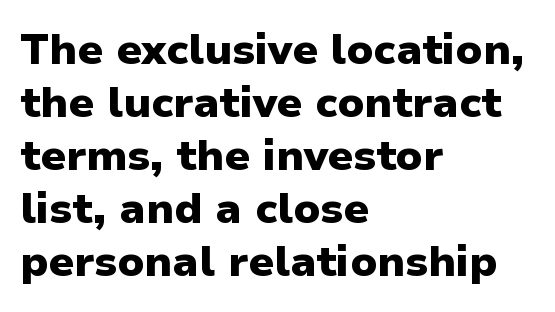
Q: Is the text bold? A: Yes.
Q: Is the text italic (slanted)? A: No, it is upright.
Q: Is the typeface a serif or a sans-serif typeface? A: Sans-serif.
Q: Is the text underlined? A: No.
Q: How is the paragraph aligned? A: Left-aligned.
Q: Is the spacing between letters normal or unusually wide? A: Normal.
Q: Width (condensed, normal, or wide)? A: Normal.
Q: Stroke contrast? A: Low.
Q: x-height? A: Medium.
Q: Monospaced? A: No.
